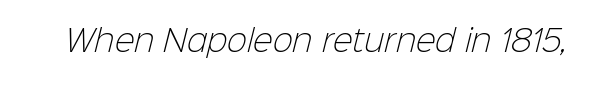
Each letter keeps its own natural width here, so spacing adapts to shape. Bold? No — there's no thickening of the strokes. Spacing between characters is what you'd get straight out of the box. Any mark beneath the type? The region is blank.
